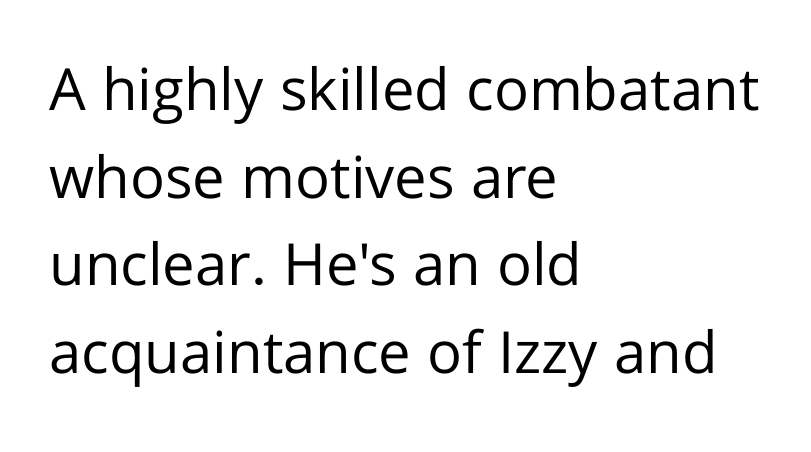
Looks like regular typesetting: each glyph gets only the width it needs. The rendering uses a moderate line-height, typical for paragraphs. This rendering leaves character spacing at its baseline value. The axis of the letterforms is exactly vertical.
